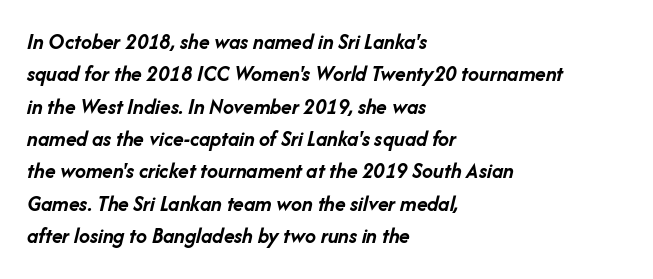
Q: Is the text bold? A: Yes.
Q: Is the text italic (slanted)? A: Yes, it leans right by about 14 degrees.
Q: Is the text underlined? A: No.
Q: How is the paragraph aligned? A: Left-aligned.
Q: Is the spacing between letters normal or unusually wide? A: Normal.
Q: Is the spacing between lines tight, normal or loose? A: Normal.
